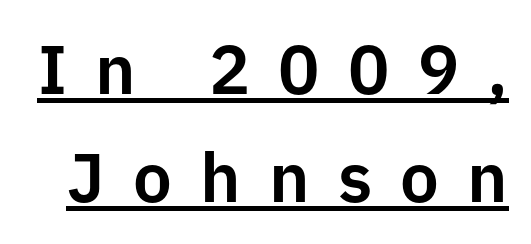
{"serif": "no", "italic": "no", "width": "normal", "stroke_contrast": "low", "x_height": "medium", "monospaced": "no", "underline": "yes", "line_spacing": "normal", "line_spacing_ratio": 1.56, "letter_spacing": "wide", "letter_spacing_em": 0.41, "glyph_px": 69}
